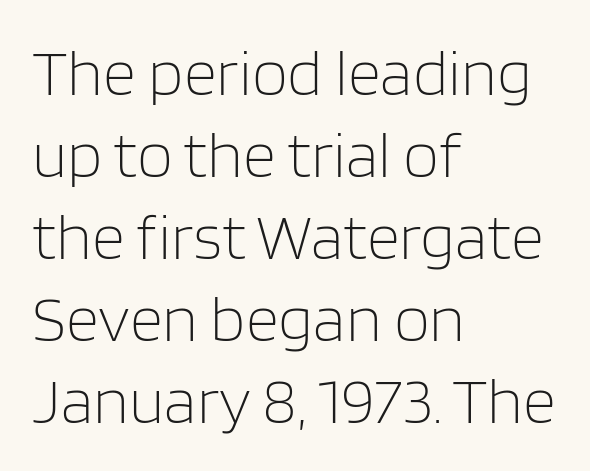
The image shows 65 px light sans-serif type, upright; set left-aligned, normal line spacing (1.26x), normal letter spacing, not underlined; low stroke contrast and a large x-height.
